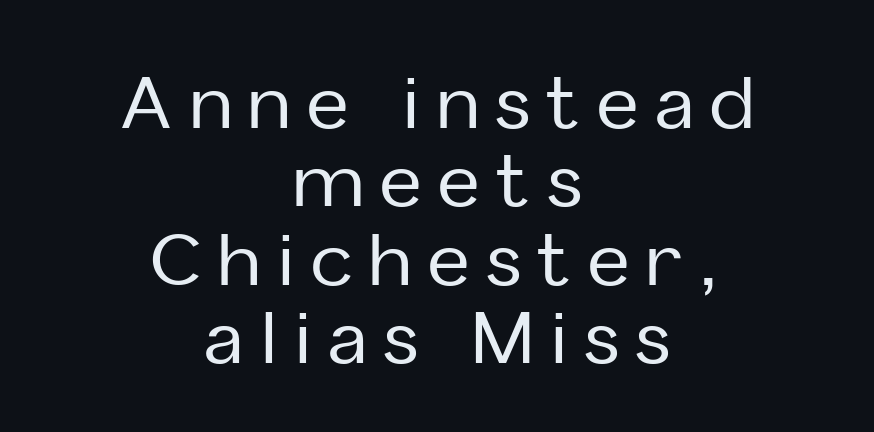
Q: Is the text italic (slanted)? A: No, it is upright.
Q: Is the typeface a serif or a sans-serif typeface? A: Sans-serif.
Q: Is the text underlined? A: No.
Q: How is the paragraph aligned? A: Centered.
Q: Is the spacing between letters normal or unusually wide? A: Unusually wide.
Q: Is the spacing between lines tight, normal or loose? A: Tight.
Q: Width (condensed, normal, or wide)? A: Normal.
Q: Stroke contrast? A: Low.
Q: x-height? A: Medium.
Q: Monospaced? A: No.
